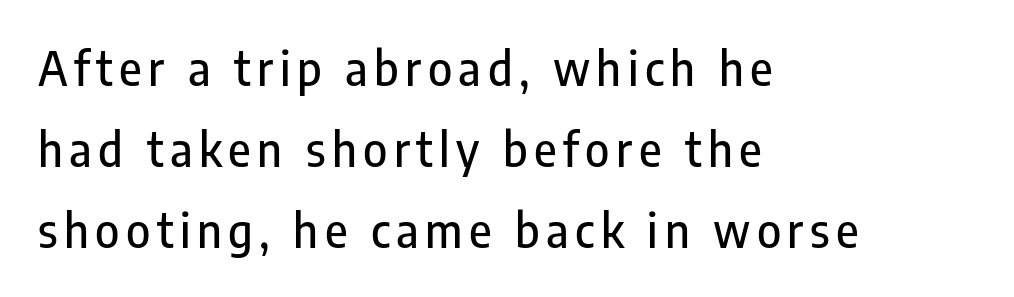
{"serif": "no", "italic": "no", "width": "condensed", "stroke_contrast": "low", "x_height": "medium", "monospaced": "no", "underline": "no", "align": "left", "line_spacing_ratio": 1.76, "glyph_px": 46}
